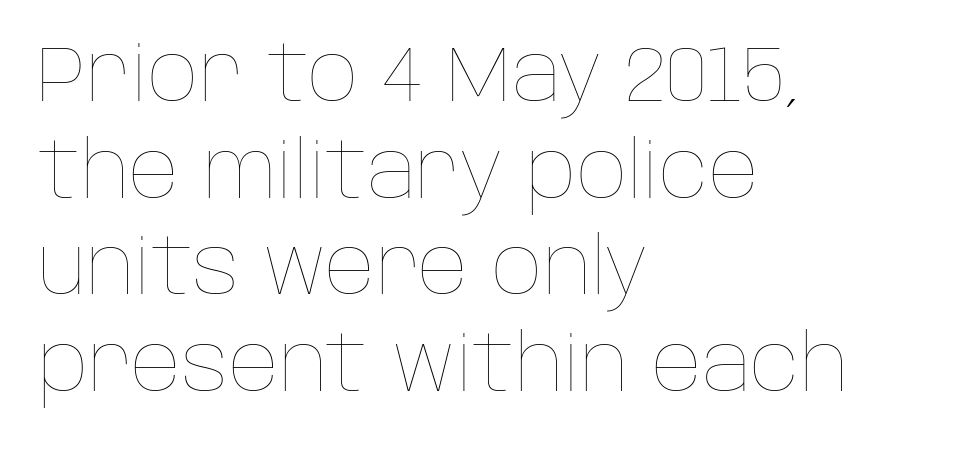
Character widths vary here, with narrow letters taking less room than wide ones. Any mark beneath the type? The region is blank. No chunkiness to these letters — they're not bold. Leftover space on each line is placed entirely after the last word.
